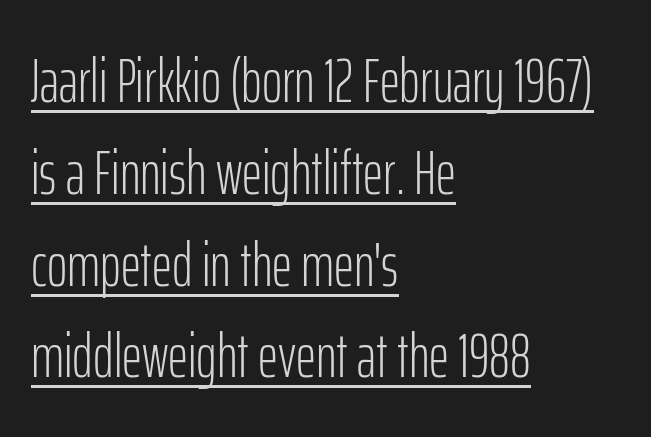
The image shows 62 px light, condensed sans-serif type, upright; set left-aligned, normal line spacing (1.48x), normal letter spacing, underlined; low stroke contrast and a medium x-height.
